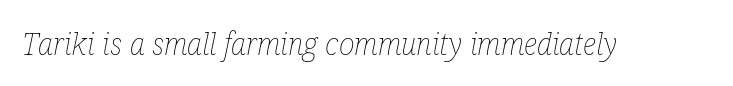
You could call the tracking neutral — neither tight nor loose. The specimen reads as italic at a glance. A quiet, ordinary-to-light weight characterises the typeface. Do the characters align in a grid? No, the font is proportional. Any mark beneath the type? The region is blank.
